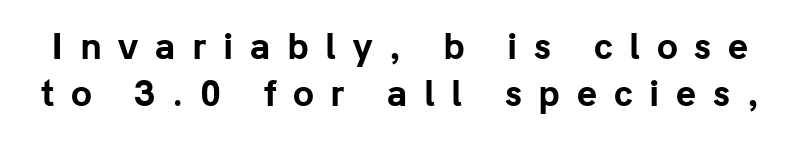
The string is rendered with underlining switched off. Vertical spacing — default. These lines are rendered in a variable-pitch font. Do the letters lean? They stand straight. Characters follow at a spacing far wider than the type designer built in. What kind of face is this? One without serifs — a sans.
